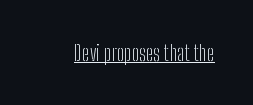
The image shows 22 px text type, upright; set normal letter spacing, underlined.
